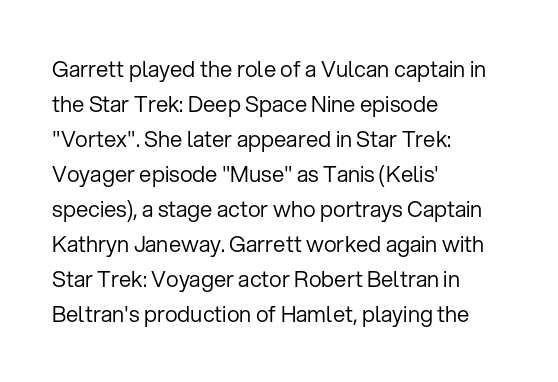
Every stem runs plumb, perpendicular to the baseline. Ink coverage per letter is moderate at most. Does extra space separate the letters? No, they use regular spacing. Line starts are locked; line ends wander. If you measured baseline to baseline, you'd find a middling distance.
